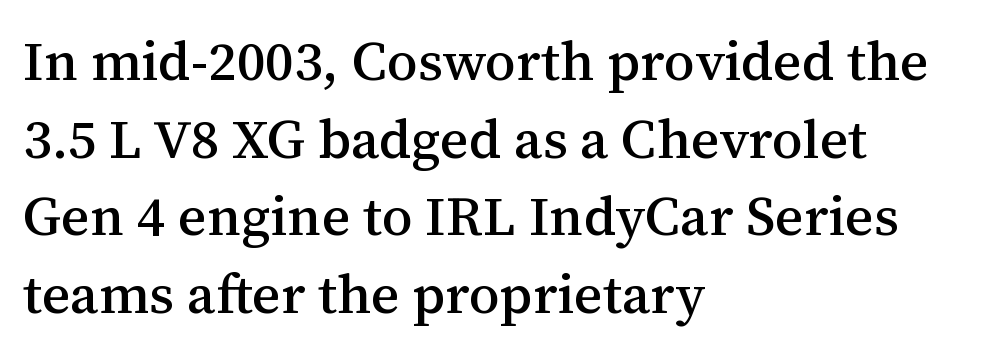
The image shows 55 px serif type, upright; set left-aligned, normal line spacing (1.41x), normal letter spacing, not underlined; medium stroke contrast and a medium x-height.
